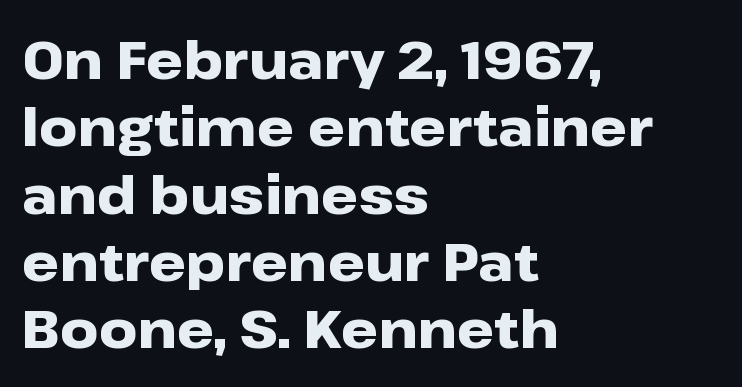
{"serif": "no", "italic": "no", "bold": "yes", "weight": "heavy", "width": "wide", "stroke_contrast": "low", "x_height": "medium", "monospaced": "no", "underline": "no", "align": "left", "line_spacing": "normal", "line_spacing_ratio": 1.27, "letter_spacing": "normal", "letter_spacing_em": 0.0, "glyph_px": 53}
